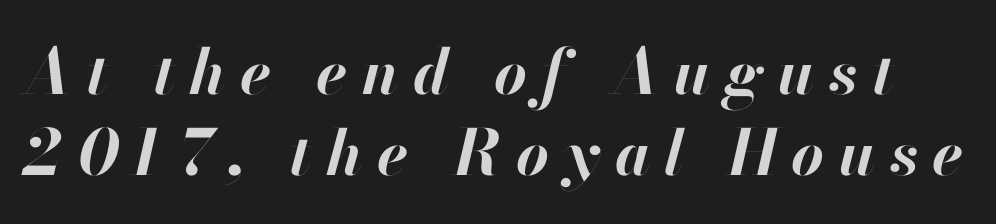
Q: Is the text bold? A: Yes.
Q: Is the text italic (slanted)? A: Yes, it leans right by about 13 degrees.
Q: Is the text underlined? A: No.
Q: Is the spacing between letters normal or unusually wide? A: Unusually wide.
Q: Is the spacing between lines tight, normal or loose? A: Normal.
Q: Width (condensed, normal, or wide)? A: Normal.
Q: Stroke contrast? A: High.
Q: x-height? A: Small.
Q: Monospaced? A: No.
